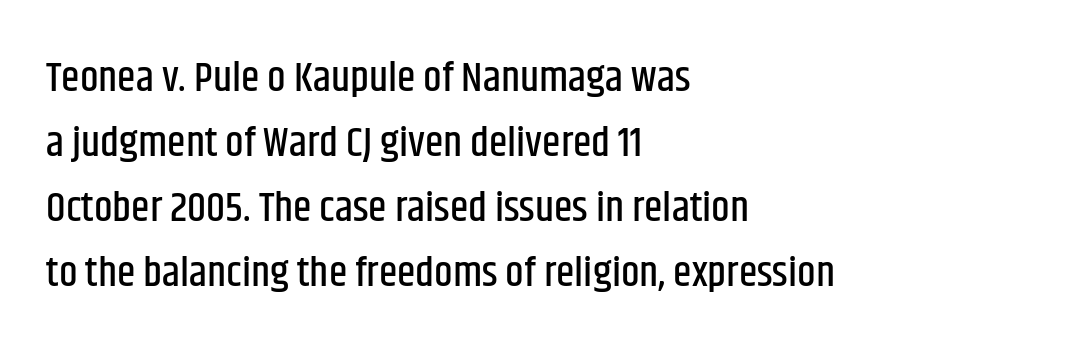
{"serif": "no", "italic": "no", "width": "condensed", "stroke_contrast": "low", "x_height": "large", "monospaced": "no", "underline": "no", "align": "left", "line_spacing": "normal", "line_spacing_ratio": 1.55, "letter_spacing": "normal", "letter_spacing_em": 0.0, "glyph_px": 42}
